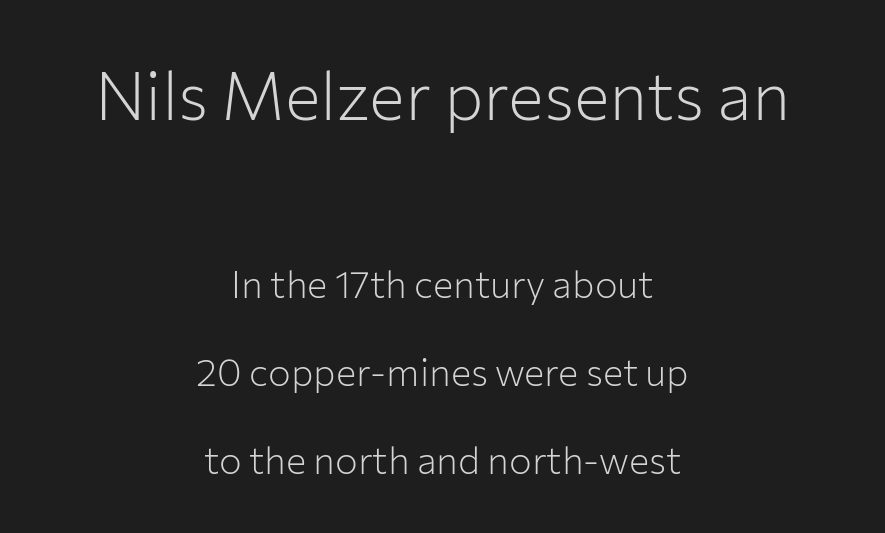
Q: Is the text bold? A: No.
Q: Is the text italic (slanted)? A: No, it is upright.
Q: Is the typeface a serif or a sans-serif typeface? A: Sans-serif.
Q: Is the text underlined? A: No.
Q: How is the paragraph aligned? A: Centered.
Q: Is the spacing between letters normal or unusually wide? A: Normal.
Q: Is the spacing between lines tight, normal or loose? A: Loose.
Q: Which block of text is set in a larger size, the first (top) or the second (bottom)? A: The first (top) one.
Q: Width (condensed, normal, or wide)? A: Normal.
Q: Stroke contrast? A: Low.
Q: x-height? A: Medium.
Q: Monospaced? A: No.
